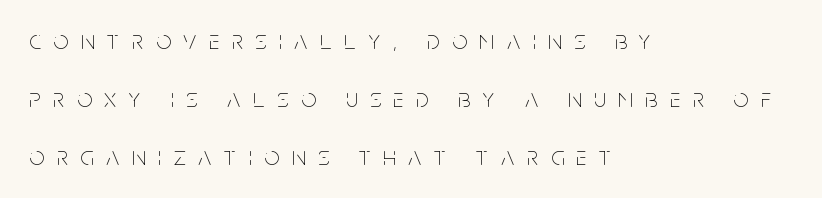
{"italic": "no", "bold": "no", "underline": "no", "align": "left", "line_spacing": "loose", "line_spacing_ratio": 2.23, "letter_spacing": "wide", "letter_spacing_em": 0.49, "glyph_px": 26}
